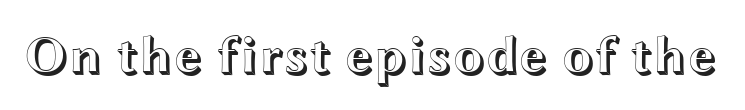
Q: Is the text italic (slanted)? A: No, it is upright.
Q: Is the text underlined? A: No.
Q: Is the spacing between letters normal or unusually wide? A: Normal.
Q: Width (condensed, normal, or wide)? A: Wide.
Q: x-height? A: Medium.
Q: Monospaced? A: No.
